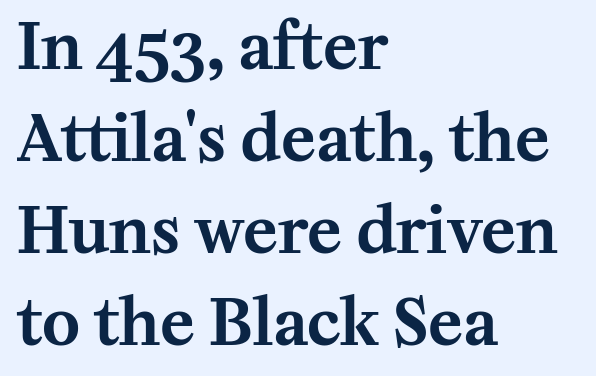
{"serif": "yes", "italic": "no", "width": "normal", "stroke_contrast": "medium", "x_height": "medium", "monospaced": "no", "underline": "no", "align": "left", "line_spacing": "normal", "line_spacing_ratio": 1.44, "letter_spacing": "normal", "letter_spacing_em": 0.0, "glyph_px": 64}
